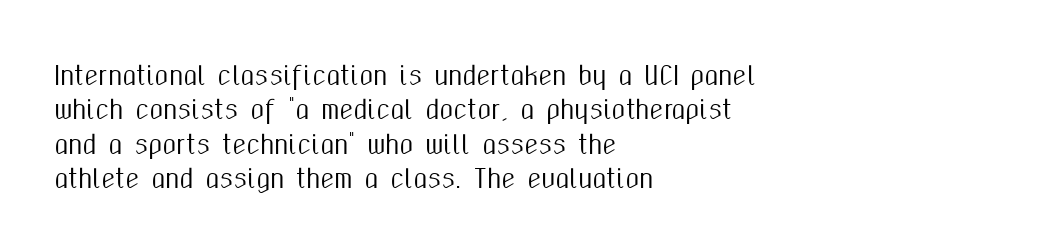
{"italic": "no", "underline": "no", "align": "left", "line_spacing": "normal", "line_spacing_ratio": 1.38, "letter_spacing": "normal", "letter_spacing_em": 0.0, "glyph_px": 25}
